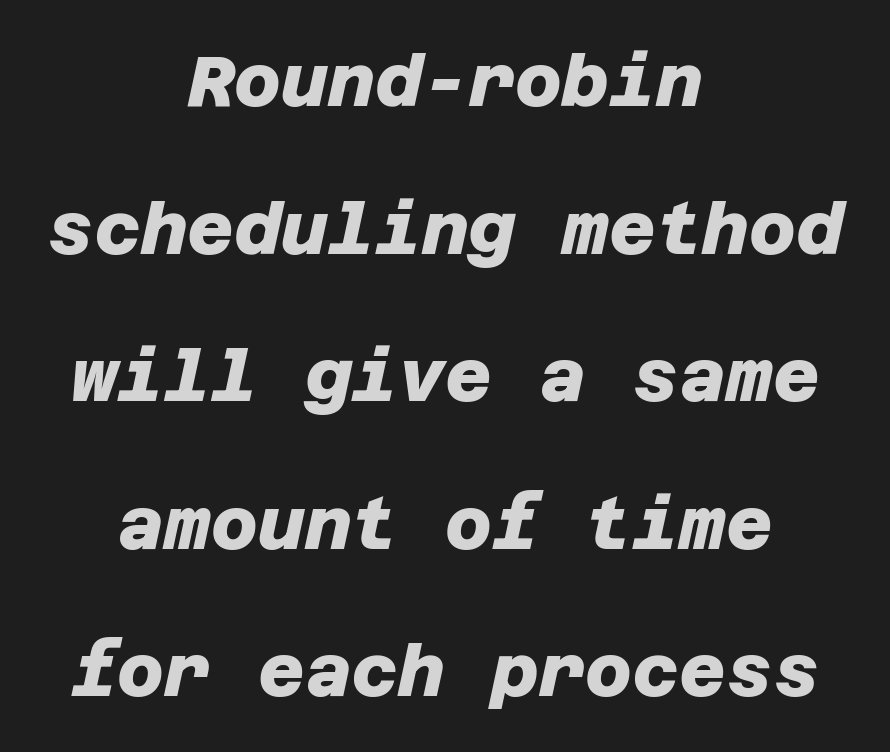
The image shows 72 px heavy sans-serif type; set centered, loose line spacing (2.05x), normal letter spacing, not underlined; low stroke contrast and a large x-height.
